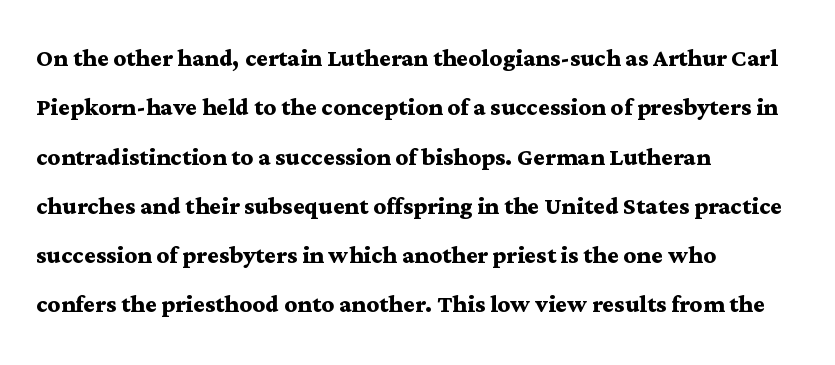
The image shows 31 px semibold, wide serif type, upright; set left-aligned, normal line spacing (1.59x), normal letter spacing, not underlined; medium stroke contrast and a medium x-height.
